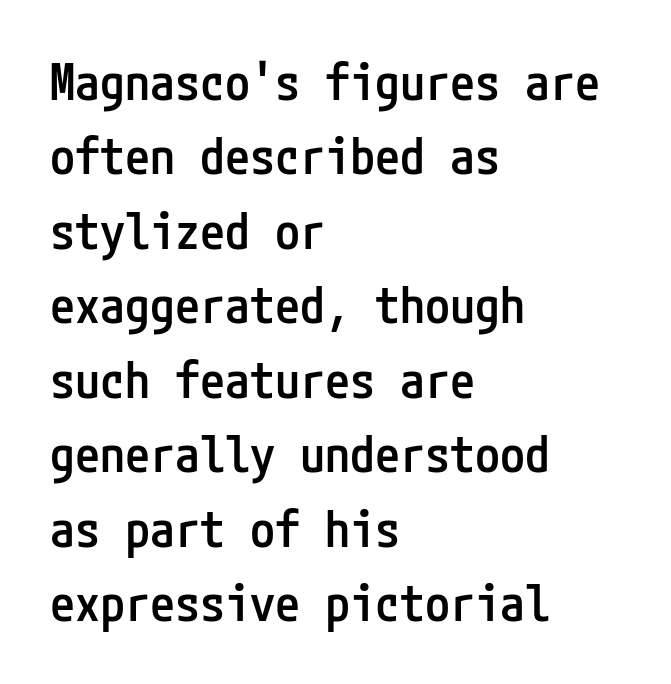
{"serif": "no", "italic": "no", "bold": "semi", "weight": "semibold", "width": "condensed", "stroke_contrast": "low", "x_height": "medium", "underline": "no", "align": "left", "line_spacing": "normal", "line_spacing_ratio": 1.49, "letter_spacing": "normal", "letter_spacing_em": 0.0, "glyph_px": 50}
